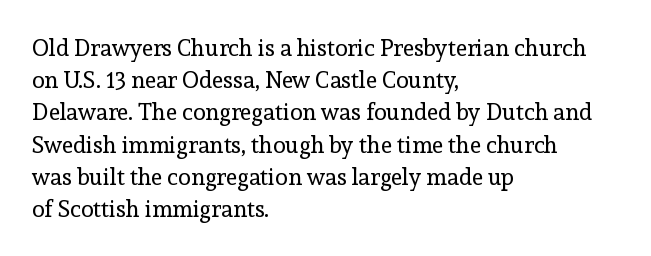
{"italic": "no", "bold": "no", "underline": "no", "align": "left", "line_spacing": "normal", "line_spacing_ratio": 1.4, "letter_spacing": "normal", "letter_spacing_em": 0.0, "glyph_px": 23}
